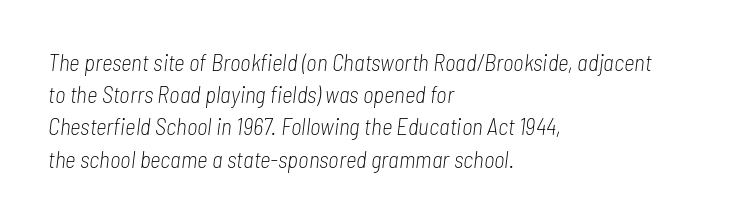
The image shows 23 px text type, italic (leaning right); set left-aligned, normal line spacing (1.4x), normal letter spacing, not underlined.
